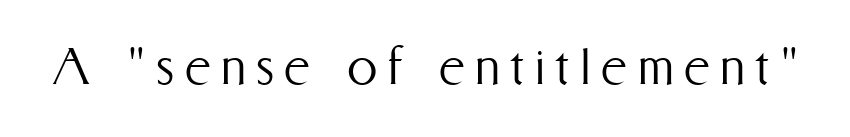
Q: Is the text bold? A: No.
Q: Is the text italic (slanted)? A: No, it is upright.
Q: Is the text underlined? A: No.
Q: Width (condensed, normal, or wide)? A: Condensed.
Q: Stroke contrast? A: Medium.
Q: x-height? A: Medium.
Q: Monospaced? A: No.
